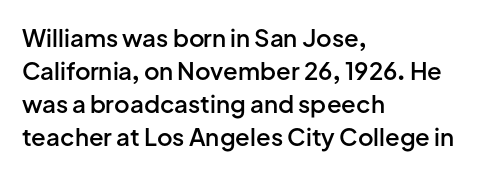
Q: Is the text bold? A: Semi-bold.
Q: Is the text italic (slanted)? A: No, it is upright.
Q: Is the text underlined? A: No.
Q: How is the paragraph aligned? A: Left-aligned.
Q: Is the spacing between letters normal or unusually wide? A: Normal.
Q: Is the spacing between lines tight, normal or loose? A: Normal.
